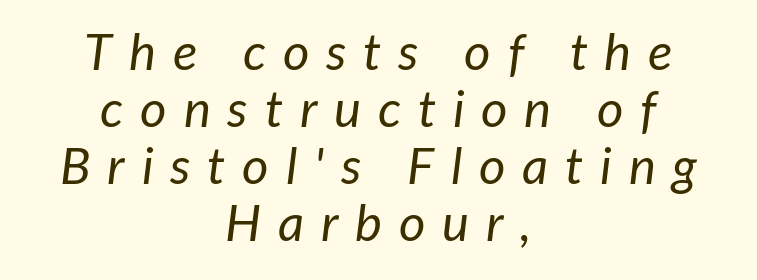
Horizontally, the lines are justified to the midpoint only. Ink coverage per letter is moderate at most. The type is letterspaced generously, with wide tracking. Underlining? Definitely not there. Would a proofreader flag this as italicized? Yes. The passage shown stacks its lines with hardly any gap.
